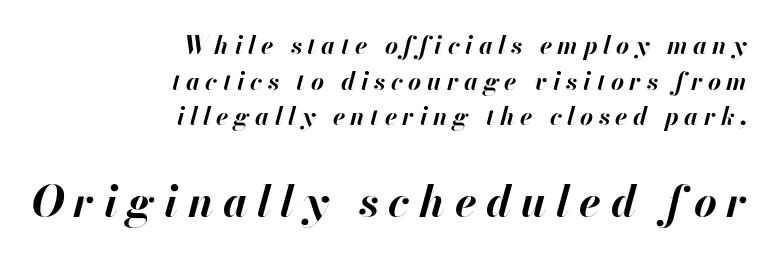
{"italic": "yes", "lean": "right", "slant_degrees": 13, "bold": "yes", "weight": "bold", "width": "normal", "stroke_contrast": "high", "x_height": "small", "monospaced": "no", "underline": "no", "align": "right", "line_spacing": "normal", "line_spacing_ratio": 1.43, "letter_spacing": "wide", "letter_spacing_em": 0.22, "larger_block": "second", "size_ratio": 1.76, "glyph_px": 44}
